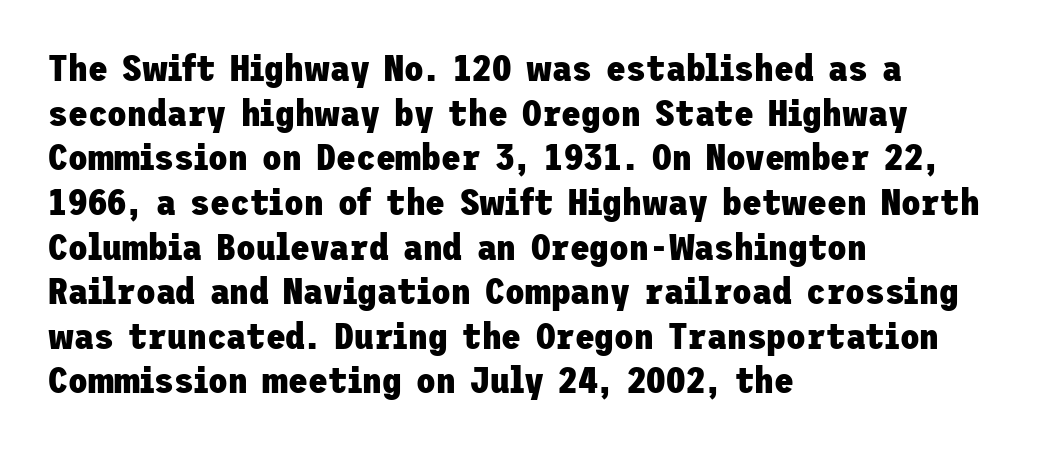
{"serif": "no", "italic": "no", "bold": "yes", "weight": "heavy", "width": "normal", "stroke_contrast": "low", "x_height": "medium", "underline": "no", "align": "left", "line_spacing_ratio": 1.24, "letter_spacing": "normal", "letter_spacing_em": 0.0, "glyph_px": 36}
